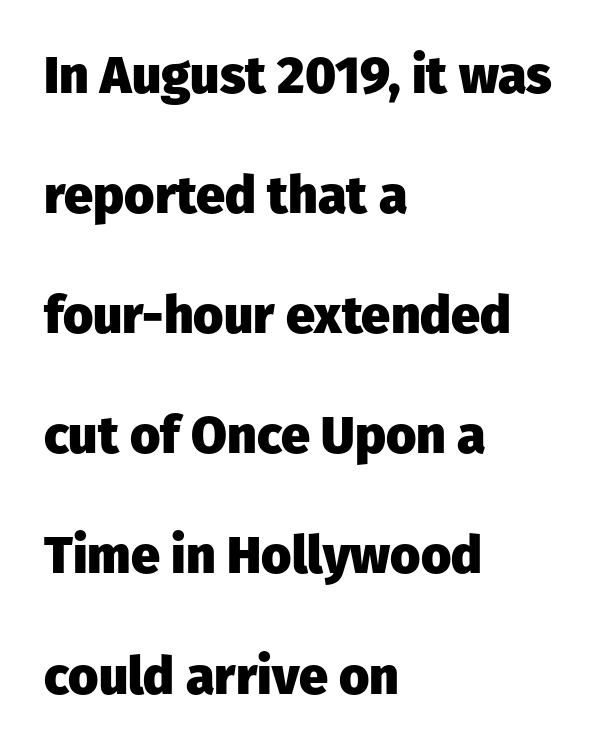
Q: Is the text bold? A: Yes.
Q: Is the text italic (slanted)? A: No, it is upright.
Q: Is the typeface a serif or a sans-serif typeface? A: Sans-serif.
Q: Is the text underlined? A: No.
Q: How is the paragraph aligned? A: Left-aligned.
Q: Is the spacing between letters normal or unusually wide? A: Normal.
Q: Is the spacing between lines tight, normal or loose? A: Loose.
Q: Width (condensed, normal, or wide)? A: Normal.
Q: Stroke contrast? A: Low.
Q: x-height? A: Medium.
Q: Monospaced? A: No.
